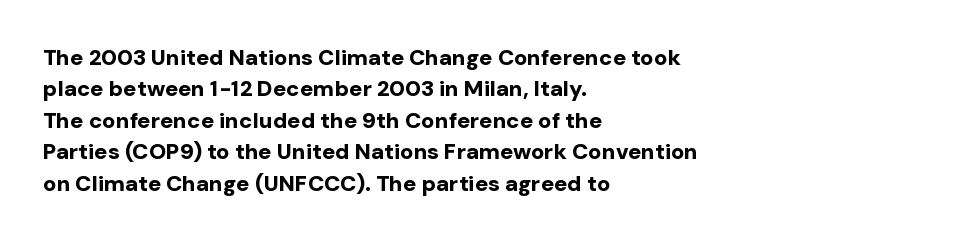
{"italic": "no", "bold": "yes", "underline": "no", "align": "left", "line_spacing": "normal", "line_spacing_ratio": 1.43, "letter_spacing": "normal", "letter_spacing_em": 0.0, "glyph_px": 22}
